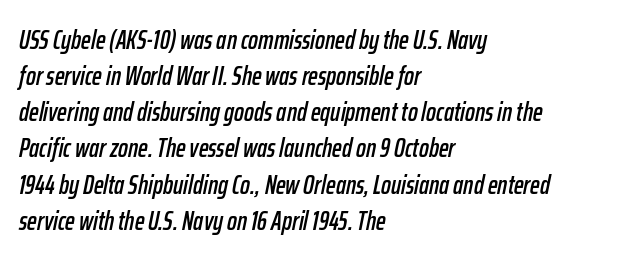
Is there much room between lines? A standard amount, neither cramped nor airy. The lettering tilts uniformly, giving the passage an italic look. Where is the straight margin? On the left. Each row of text sits above clean, open space. How are the letters spaced? Ordinarily, with no added tracking.
